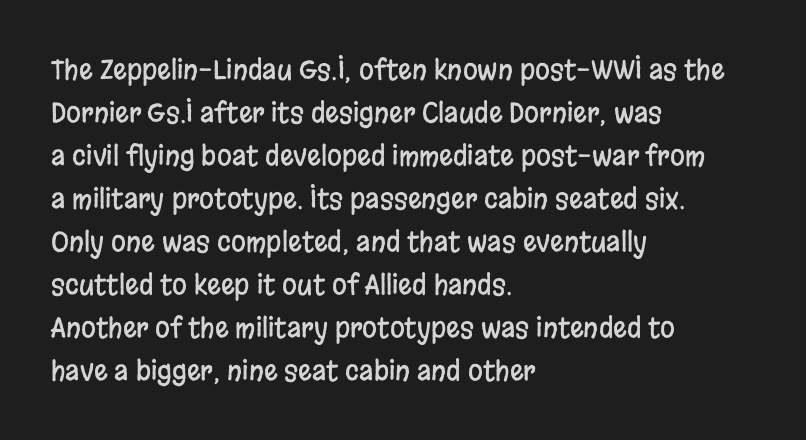
Q: Is the text italic (slanted)? A: No, it is upright.
Q: Is the text underlined? A: No.
Q: How is the paragraph aligned? A: Left-aligned.
Q: Is the spacing between letters normal or unusually wide? A: Normal.
Q: Is the spacing between lines tight, normal or loose? A: Normal.
